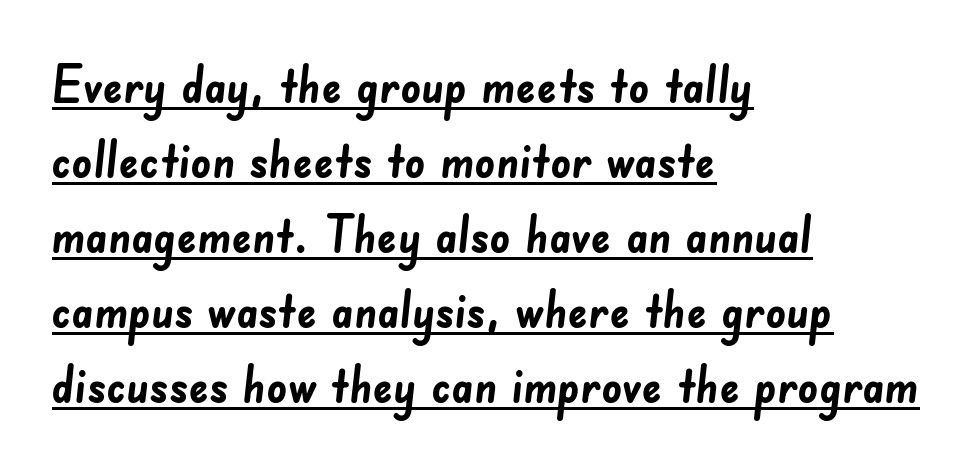
The image shows 50 px semibold sans-serif type; set left-aligned, normal line spacing (1.5x), normal letter spacing, underlined; low stroke contrast and a small x-height.
